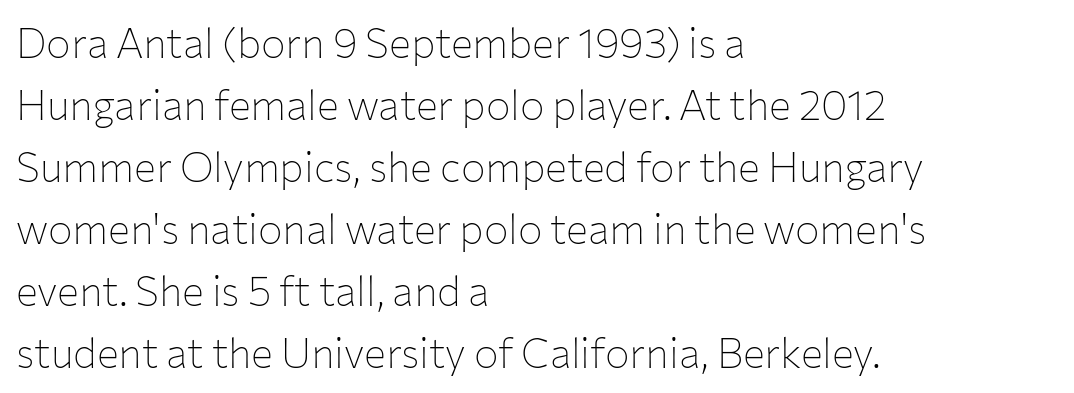
{"serif": "no", "italic": "no", "bold": "no", "weight": "thin", "width": "normal", "stroke_contrast": "low", "x_height": "medium", "monospaced": "no", "underline": "no", "align": "left", "line_spacing": "normal", "line_spacing_ratio": 1.51, "letter_spacing": "normal", "letter_spacing_em": 0.0, "glyph_px": 41}
